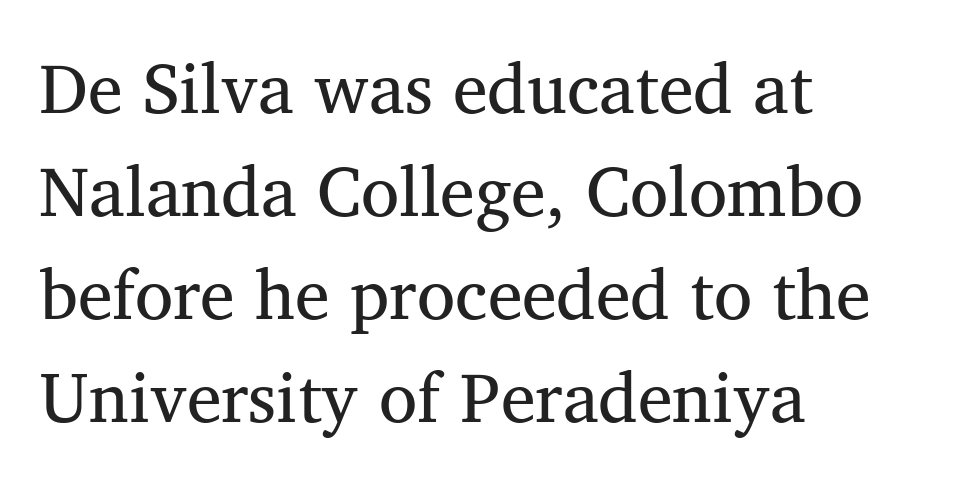
{"serif": "yes", "italic": "no", "bold": "no", "weight": "regular", "width": "normal", "stroke_contrast": "medium", "x_height": "medium", "monospaced": "no", "underline": "no", "align": "left", "line_spacing": "normal", "line_spacing_ratio": 1.47, "letter_spacing": "normal", "letter_spacing_em": 0.0, "glyph_px": 70}
